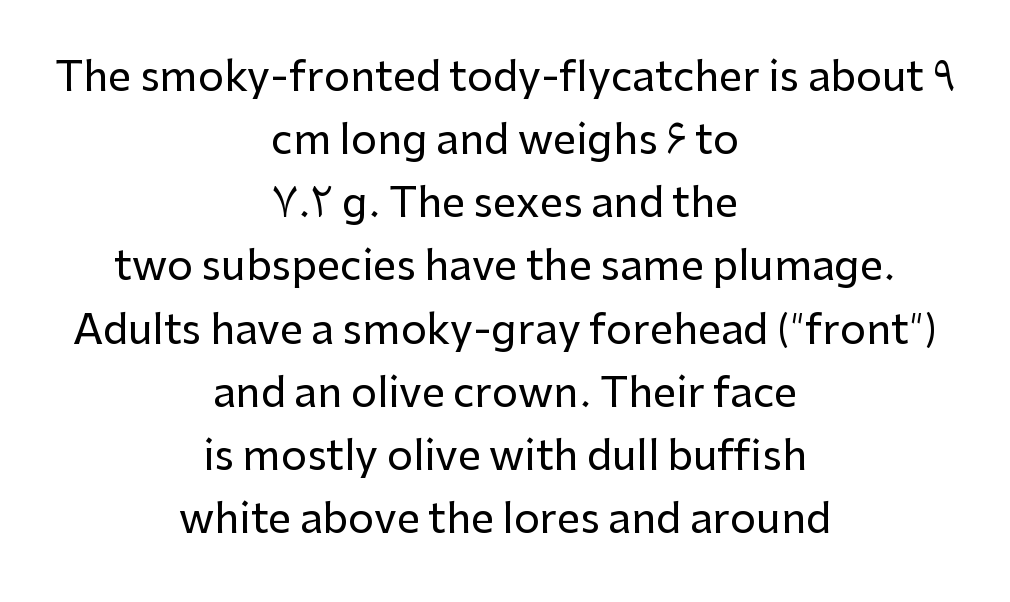
Q: Is the text italic (slanted)? A: No, it is upright.
Q: Is the typeface a serif or a sans-serif typeface? A: Sans-serif.
Q: Is the text underlined? A: No.
Q: How is the paragraph aligned? A: Centered.
Q: Is the spacing between letters normal or unusually wide? A: Normal.
Q: Is the spacing between lines tight, normal or loose? A: Normal.
Q: Width (condensed, normal, or wide)? A: Normal.
Q: Stroke contrast? A: Low.
Q: x-height? A: Medium.
Q: Monospaced? A: No.
